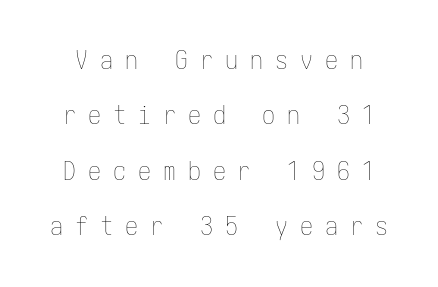
Someone cranked the tracking dial way up on this one. Is the type heavy? It reads as light-to-regular instead. Any mark beneath the type? The region is blank. The font's upright variant was chosen for this text. You could fit nearly another row in the gap between these rows.
